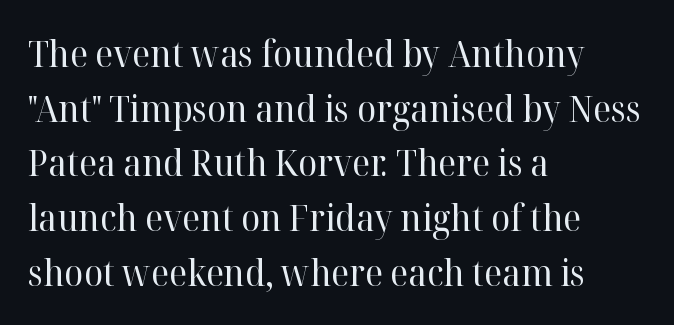
The image shows 36 px regular-weight serif type, upright; set left-aligned, normal line spacing (1.52x), normal letter spacing, not underlined; high stroke contrast and a medium x-height.
